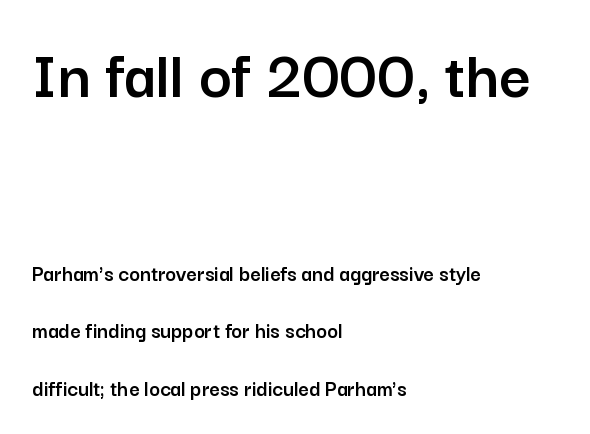
Q: Is the text italic (slanted)? A: No, it is upright.
Q: Is the typeface a serif or a sans-serif typeface? A: Sans-serif.
Q: Is the text underlined? A: No.
Q: How is the paragraph aligned? A: Left-aligned.
Q: Is the spacing between letters normal or unusually wide? A: Normal.
Q: Is the spacing between lines tight, normal or loose? A: Loose.
Q: Which block of text is set in a larger size, the first (top) or the second (bottom)? A: The first (top) one.
Q: Width (condensed, normal, or wide)? A: Normal.
Q: Stroke contrast? A: Low.
Q: x-height? A: Medium.
Q: Monospaced? A: No.
